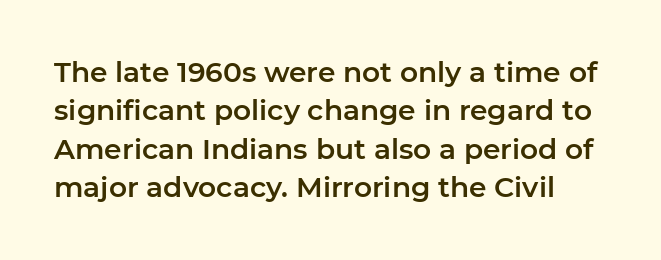
Quick note: interline space is typical. It's the straight-up-and-down kind of type. The face used here is rendered with its standard letterfit. The zone under the glyphs is completely vacant. You can tell from the bare stems that sans-serif type was used.
